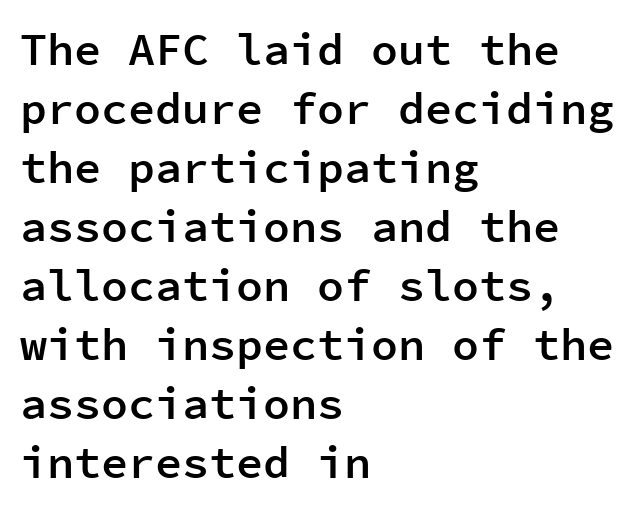
You can tell from the bare stems that sans-serif type was used. A somewhat darkened texture: the type is semibold rather than bold. Compared with typical body copy, the letter spacing here is the same. The zone under the glyphs is completely vacant.
